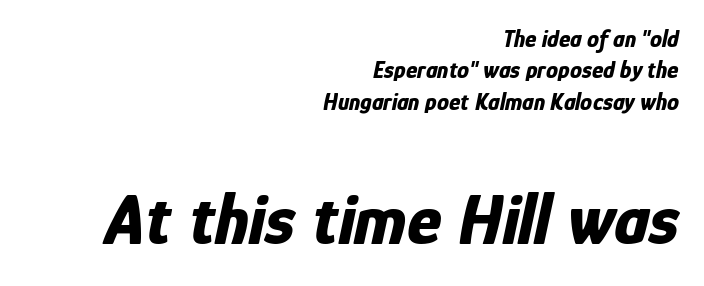
The image shows 73 px bold, condensed type, italic (leaning right); set right-aligned, normal line spacing (1.31x), normal letter spacing, not underlined; the second (bottom) block is 3.04x larger; low stroke contrast and a medium x-height.
